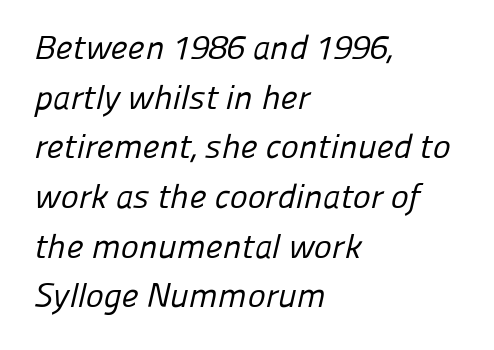
Weight: regular or lighter. Horizontal alignment here is leftward, the default for most running prose. The letters advance in unequal steps, a hallmark of proportional type. Beneath every word, the page is bare. The rendering shows plain stroke endings on the letterforms — a sans-serif design.
